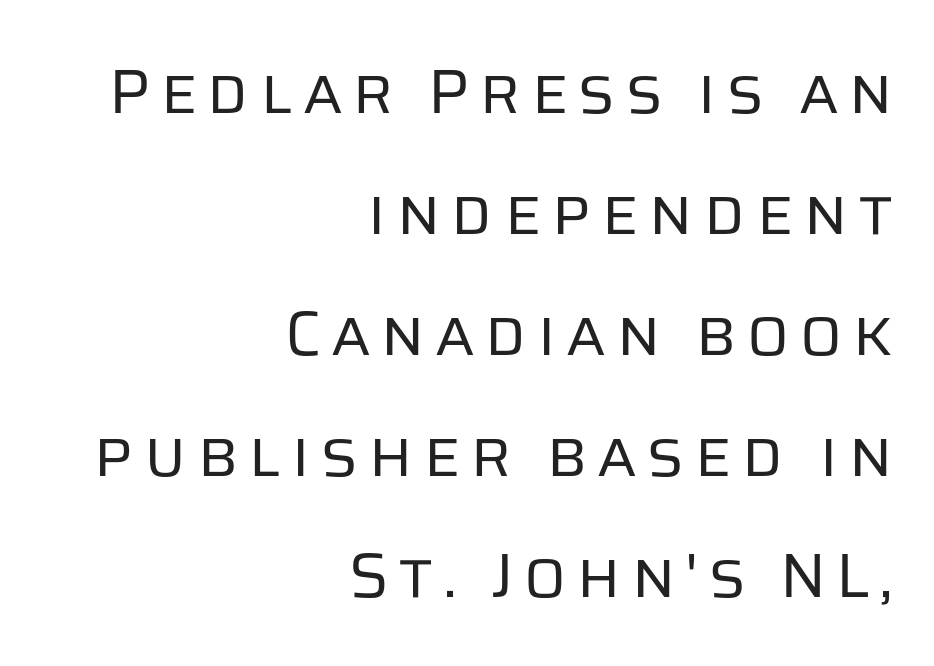
The image shows 63 px regular-weight sans-serif type, upright; set right-aligned, loose line spacing (1.92x), not underlined; low stroke contrast and a large x-height.
